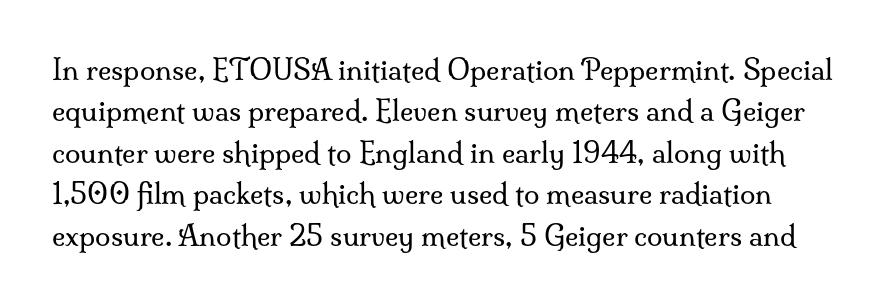
{"serif": "yes", "italic": "no", "bold": "no", "weight": "regular", "width": "normal", "stroke_contrast": "medium", "x_height": "small", "monospaced": "no", "underline": "no", "line_spacing": "normal", "line_spacing_ratio": 1.48, "letter_spacing": "normal", "letter_spacing_em": 0.0, "glyph_px": 28}
